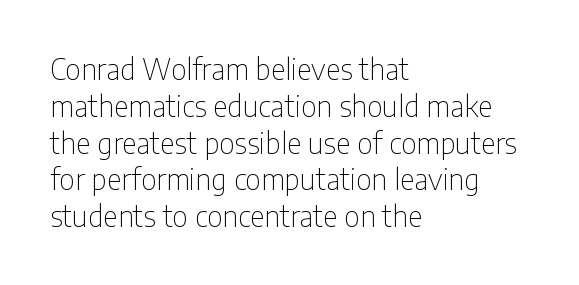
The image shows 29 px thin, condensed sans-serif type, upright; set left-aligned, normal line spacing (1.27x), normal letter spacing, not underlined; low stroke contrast and a medium x-height.
